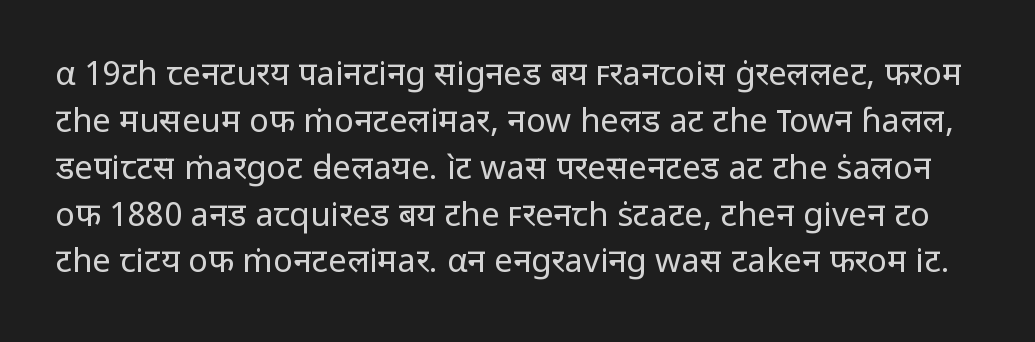
Q: Is the text bold? A: No.
Q: Is the text italic (slanted)? A: No, it is upright.
Q: Is the typeface a serif or a sans-serif typeface? A: Sans-serif.
Q: Is the text underlined? A: No.
Q: Is the spacing between letters normal or unusually wide? A: Normal.
Q: Is the spacing between lines tight, normal or loose? A: Normal.
Q: Width (condensed, normal, or wide)? A: Normal.
Q: Stroke contrast? A: Low.
Q: x-height? A: Medium.
Q: Monospaced? A: No.
